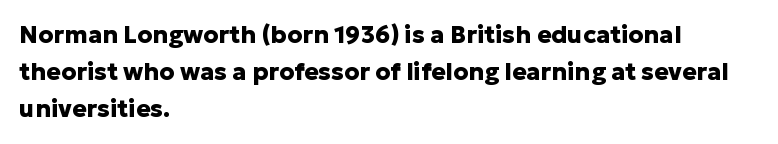
{"italic": "no", "bold": "yes", "underline": "no", "align": "left", "line_spacing": "normal", "line_spacing_ratio": 1.55, "letter_spacing": "normal", "letter_spacing_em": 0.0, "glyph_px": 24}
